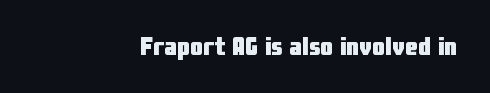
Rendered with straight, roman letterforms. Does the copy run flush right? Yes — the right margin is perfectly even. The specimen omits any rule beneath the text block's lines. Tracking value appears to be zero — textbook default spacing.
